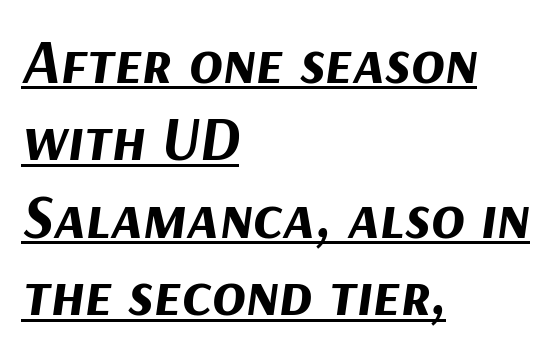
Casual observation: everything's shoved over to the left. A typesetter would call this proportional, since set widths differ per character. Rows of type keep a routine distance in the vertical direction. These lines carry a lot of weight — the face is fully bold. Is the letter spacing exaggerated? No — it looks like the ordinary default.
